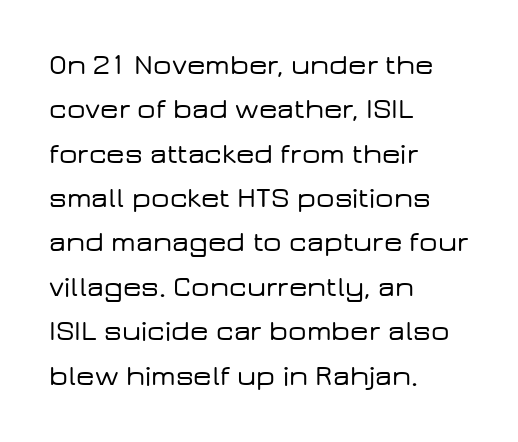
Grotesque or geometric, the face here clearly has no serifs. The tracking reads as untouched default to a designer's eye. Posture: upright roman. Character widths vary here, with narrow letters taking less room than wide ones. Is there much room between lines? A standard amount, neither cramped nor airy. Words float on clear page, feet unadorned.
